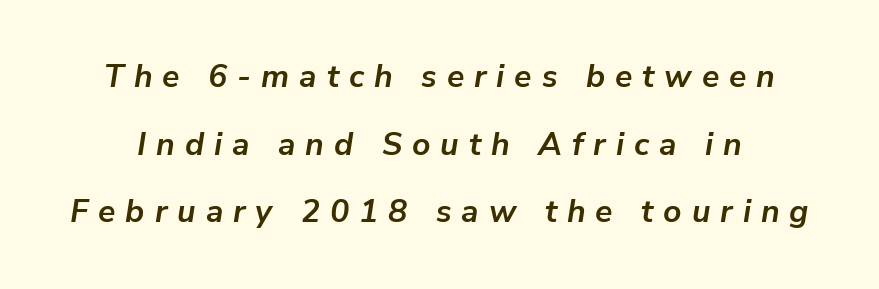
Q: Is the text bold? A: Yes.
Q: Is the text italic (slanted)? A: Yes, it leans right by about 9 degrees.
Q: Is the text underlined? A: No.
Q: Is the spacing between letters normal or unusually wide? A: Unusually wide.
Q: Is the spacing between lines tight, normal or loose? A: Loose.
Q: Width (condensed, normal, or wide)? A: Normal.
Q: Stroke contrast? A: Low.
Q: x-height? A: Medium.
Q: Monospaced? A: No.
